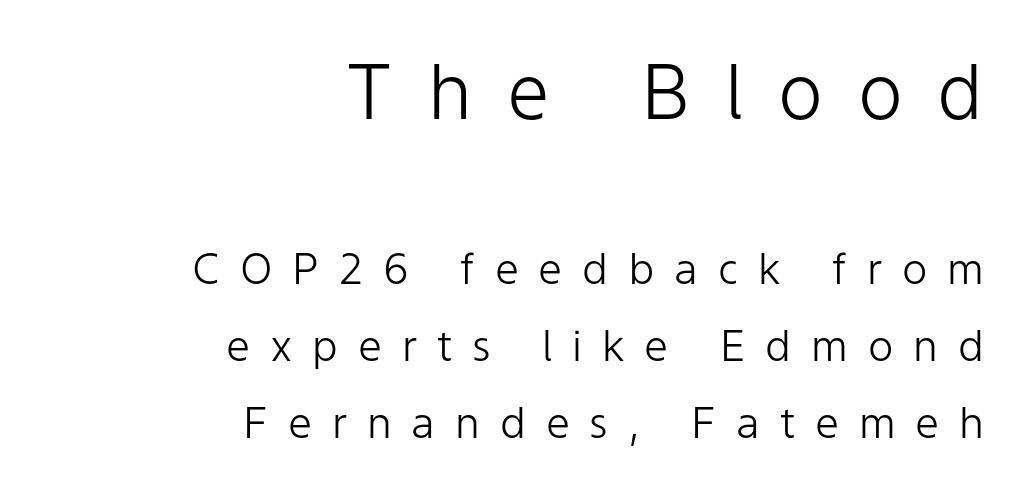
Q: Is the text bold? A: No.
Q: Is the text italic (slanted)? A: No, it is upright.
Q: Is the typeface a serif or a sans-serif typeface? A: Sans-serif.
Q: Is the text underlined? A: No.
Q: How is the paragraph aligned? A: Right-aligned.
Q: Is the spacing between letters normal or unusually wide? A: Unusually wide.
Q: Which block of text is set in a larger size, the first (top) or the second (bottom)? A: The first (top) one.
Q: Width (condensed, normal, or wide)? A: Normal.
Q: Stroke contrast? A: Low.
Q: x-height? A: Medium.
Q: Monospaced? A: No.
